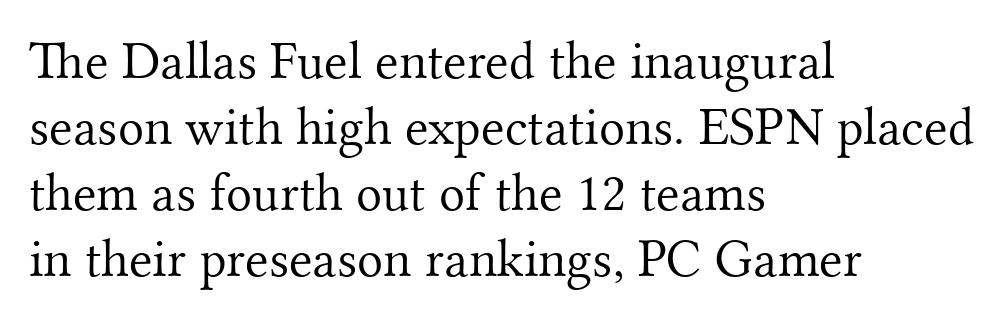
Q: Is the text bold? A: No.
Q: Is the text italic (slanted)? A: No, it is upright.
Q: Is the typeface a serif or a sans-serif typeface? A: Serif.
Q: Is the text underlined? A: No.
Q: How is the paragraph aligned? A: Left-aligned.
Q: Is the spacing between letters normal or unusually wide? A: Normal.
Q: Width (condensed, normal, or wide)? A: Normal.
Q: Stroke contrast? A: Medium.
Q: x-height? A: Small.
Q: Monospaced? A: No.
